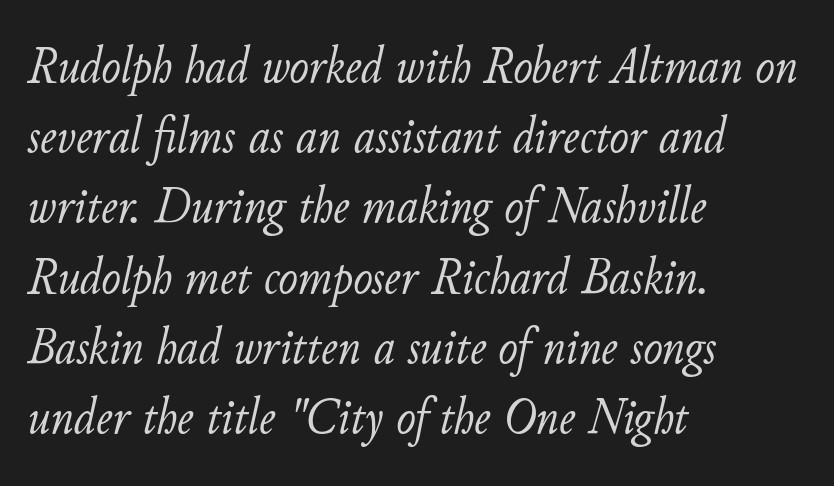
{"italic": "yes", "lean": "right", "slant_degrees": 11, "bold": "no", "weight": "light", "width": "normal", "stroke_contrast": "low", "x_height": "small", "monospaced": "no", "underline": "no", "align": "left", "line_spacing": "normal", "line_spacing_ratio": 1.35, "letter_spacing": "normal", "letter_spacing_em": 0.0, "glyph_px": 52}
